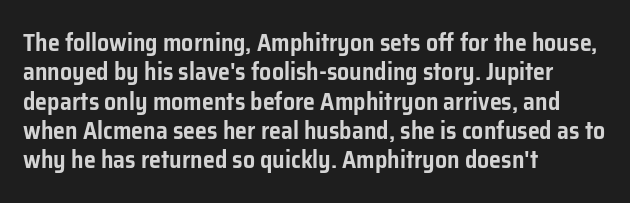
The image shows 24 px text type, upright; set left-aligned, line spacing 1.22x, normal letter spacing, not underlined.
